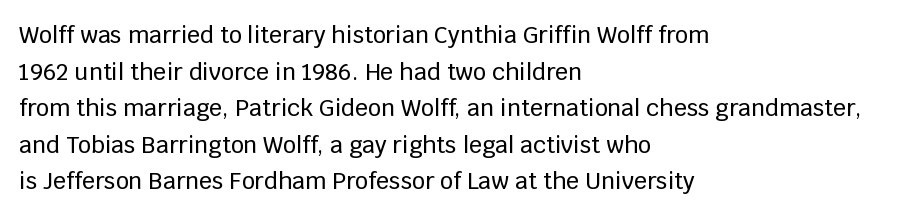
Rendered with straight, roman letterforms. Notice how the passage keeps a crisp vertical edge on the left only. A typesetter would call this leading conventional body-copy spacing. Is the letter spacing exaggerated? No — it looks like the ordinary default.
